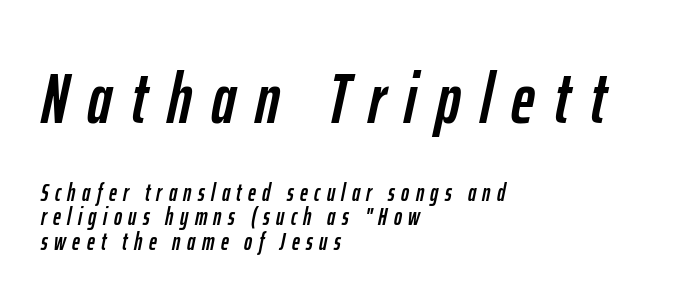
{"italic": "yes", "lean": "right", "slant_degrees": 12, "width": "condensed", "stroke_contrast": "low", "x_height": "medium", "monospaced": "no", "underline": "no", "align": "left", "line_spacing": "tight", "line_spacing_ratio": 1.03, "letter_spacing": "wide", "letter_spacing_em": 0.27, "larger_block": "first", "size_ratio": 3.0, "glyph_px": 72}
